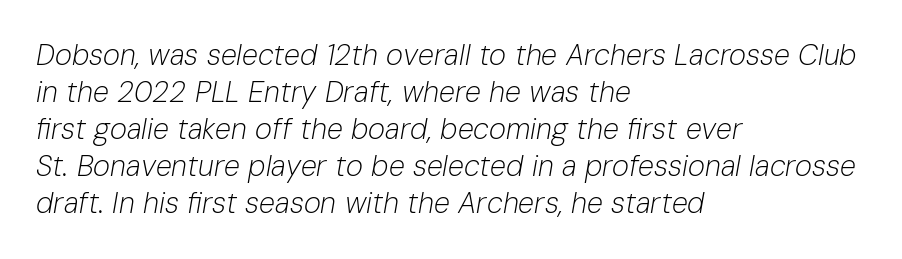
The image shows 29 px light type, italic (leaning right); set left-aligned, normal line spacing (1.28x), normal letter spacing, not underlined; low stroke contrast and a medium x-height.
